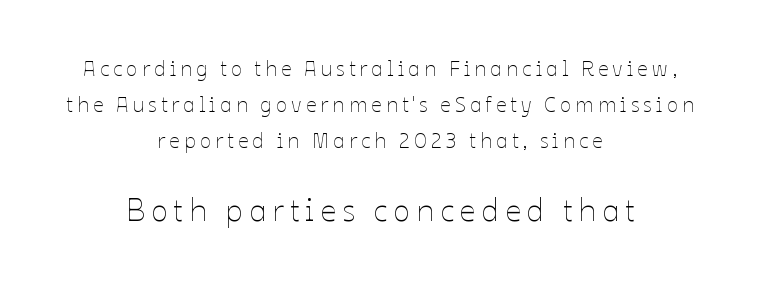
{"italic": "no", "bold": "no", "weight": "thin", "width": "normal", "stroke_contrast": "low", "x_height": "medium", "monospaced": "no", "underline": "no", "align": "center", "line_spacing_ratio": 1.71, "letter_spacing": "wide", "letter_spacing_em": 0.2, "larger_block": "second", "size_ratio": 1.48, "glyph_px": 31}
